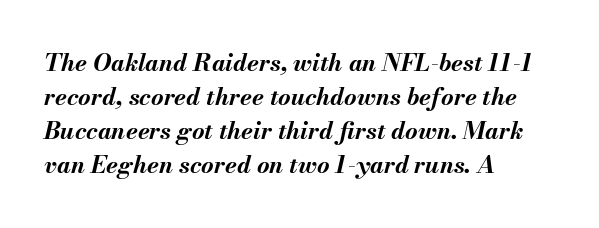
Q: Is the text bold? A: Yes.
Q: Is the text italic (slanted)? A: Yes, it leans right by about 13 degrees.
Q: Is the text underlined? A: No.
Q: How is the paragraph aligned? A: Left-aligned.
Q: Is the spacing between letters normal or unusually wide? A: Normal.
Q: Is the spacing between lines tight, normal or loose? A: Normal.
